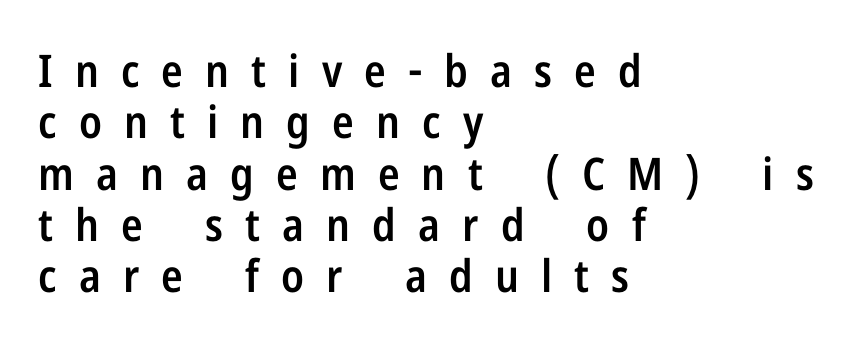
The line-height multiplier appears low, near solid setting. Caption: multi-line text, flush left, ragged right. Unlike italic type, these characters show no tilt at all. The passage shown is typeset with a sans-serif family. Caption: semibold face, moderately heavy strokes.
